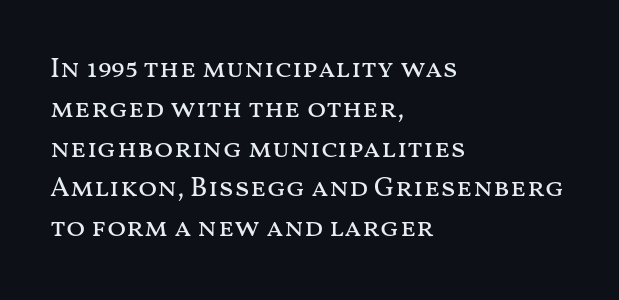
How are the letters spaced? Ordinarily, with no added tracking. The axis of the letterforms is exactly vertical. Is the block centered? No — it sits flush against the left margin. Each letter keeps its own natural width here, so spacing adapts to shape. The passage shown stacks its lines at a standard gap.
